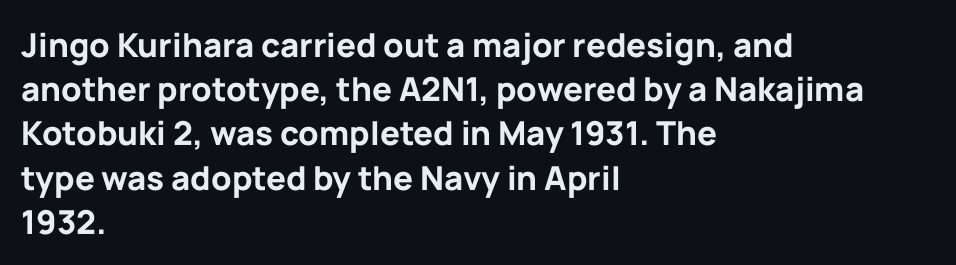
{"serif": "no", "italic": "no", "bold": "yes", "weight": "bold", "width": "normal", "stroke_contrast": "low", "x_height": "medium", "monospaced": "no", "underline": "no", "align": "left", "line_spacing": "normal", "line_spacing_ratio": 1.34, "letter_spacing": "normal", "letter_spacing_em": 0.0, "glyph_px": 33}
